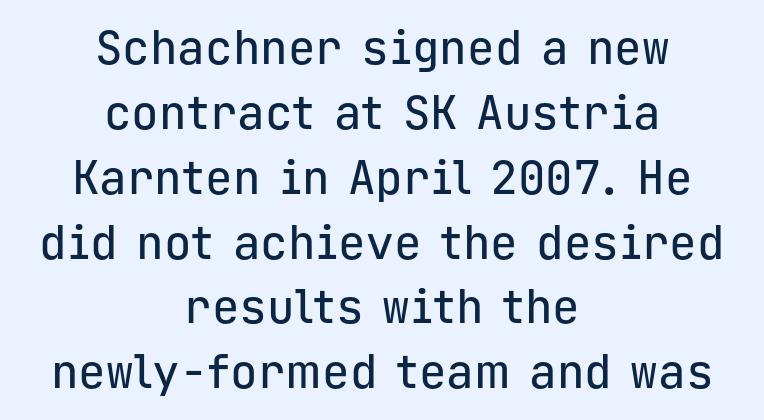
{"serif": "no", "italic": "no", "width": "normal", "stroke_contrast": "low", "x_height": "medium", "monospaced": "yes", "underline": "no", "align": "center", "line_spacing": "normal", "line_spacing_ratio": 1.41, "letter_spacing": "normal", "letter_spacing_em": 0.0, "glyph_px": 46}
